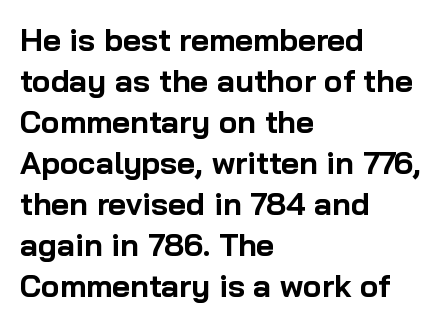
The image shows 31 px bold sans-serif type, upright; set left-aligned, normal line spacing (1.32x), normal letter spacing, not underlined; low stroke contrast and a medium x-height.
